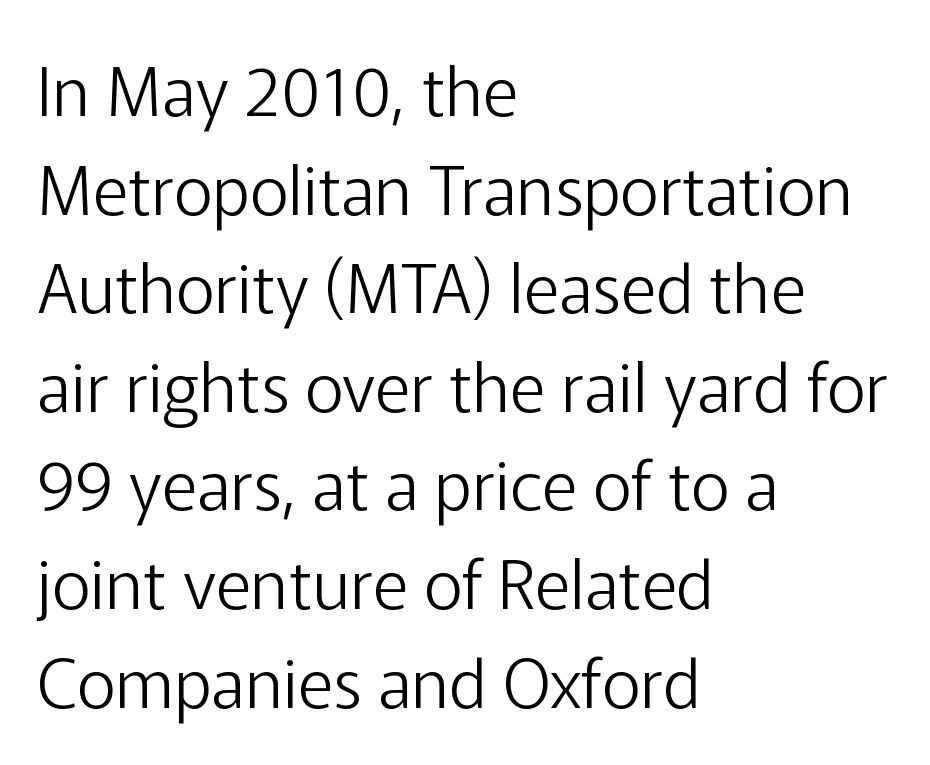
A quiet, ordinary-to-light weight characterises the typeface. The passage shown stacks its lines at a standard gap. Observe the ordinary spacing: letters are neighbours, not strangers. This rendering features lettering with no underline.
